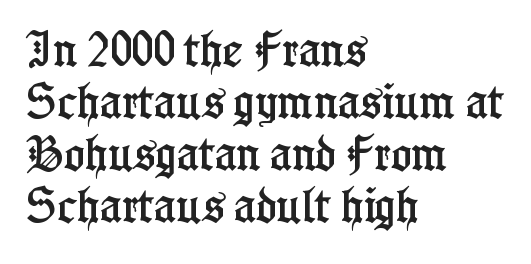
{"serif": "yes", "italic": "no", "width": "condensed", "stroke_contrast": "low", "x_height": "medium", "monospaced": "no", "underline": "no", "align": "left", "line_spacing": "normal", "line_spacing_ratio": 1.33, "letter_spacing": "normal", "letter_spacing_em": 0.0, "glyph_px": 39}
